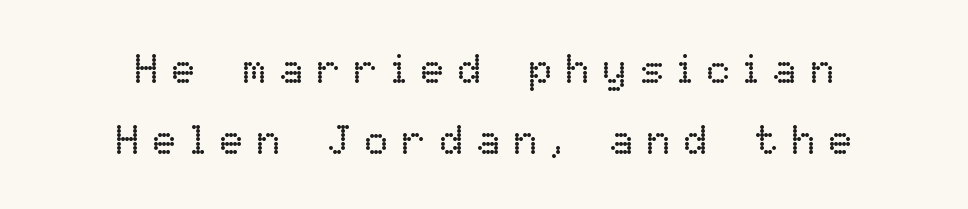
The axis of the letterforms is exactly vertical. This rendering widens character spacing well past its baseline value. Type without underlining. Alignment: centered. The font sits on the lighter half of the weight spectrum, regular included.
